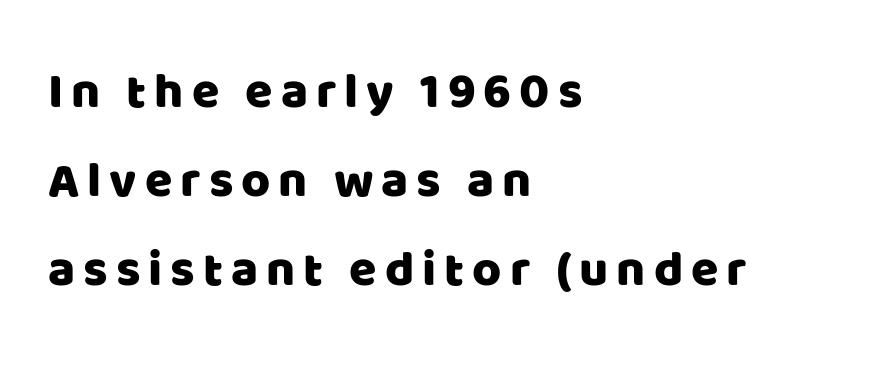
{"serif": "no", "italic": "no", "width": "normal", "stroke_contrast": "low", "x_height": "large", "monospaced": "no", "underline": "no", "align": "left", "line_spacing_ratio": 1.78, "glyph_px": 50}
